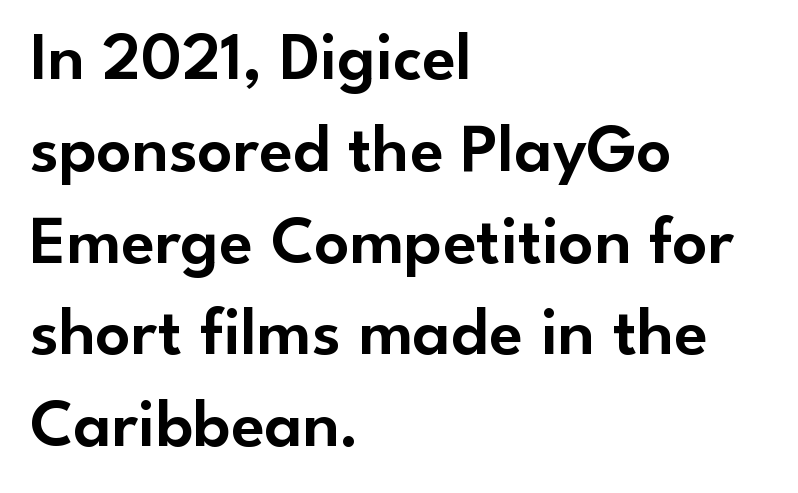
Q: Is the text italic (slanted)? A: No, it is upright.
Q: Is the typeface a serif or a sans-serif typeface? A: Sans-serif.
Q: Is the text underlined? A: No.
Q: How is the paragraph aligned? A: Left-aligned.
Q: Is the spacing between letters normal or unusually wide? A: Normal.
Q: Is the spacing between lines tight, normal or loose? A: Normal.
Q: Width (condensed, normal, or wide)? A: Normal.
Q: Stroke contrast? A: Low.
Q: x-height? A: Small.
Q: Monospaced? A: No.
